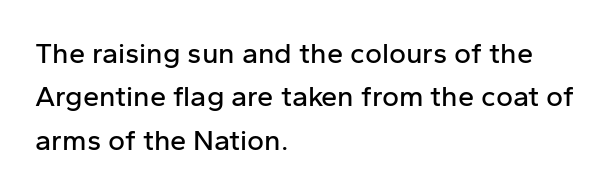
Q: Is the text italic (slanted)? A: No, it is upright.
Q: Is the typeface a serif or a sans-serif typeface? A: Sans-serif.
Q: Is the text underlined? A: No.
Q: How is the paragraph aligned? A: Left-aligned.
Q: Is the spacing between letters normal or unusually wide? A: Normal.
Q: Is the spacing between lines tight, normal or loose? A: Normal.
Q: Width (condensed, normal, or wide)? A: Normal.
Q: Stroke contrast? A: Low.
Q: x-height? A: Medium.
Q: Monospaced? A: No.
